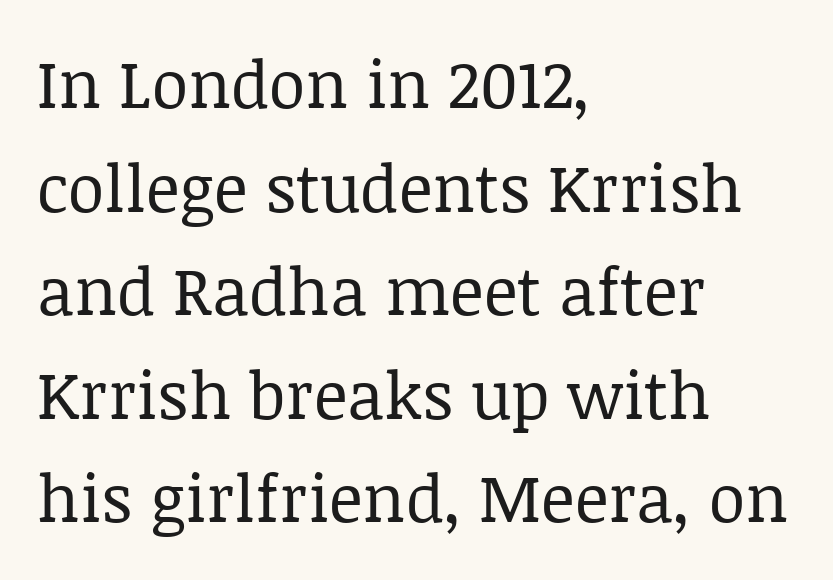
The image shows 66 px regular-weight serif type, upright; set left-aligned, normal line spacing (1.57x), normal letter spacing, not underlined; low stroke contrast and a large x-height.
